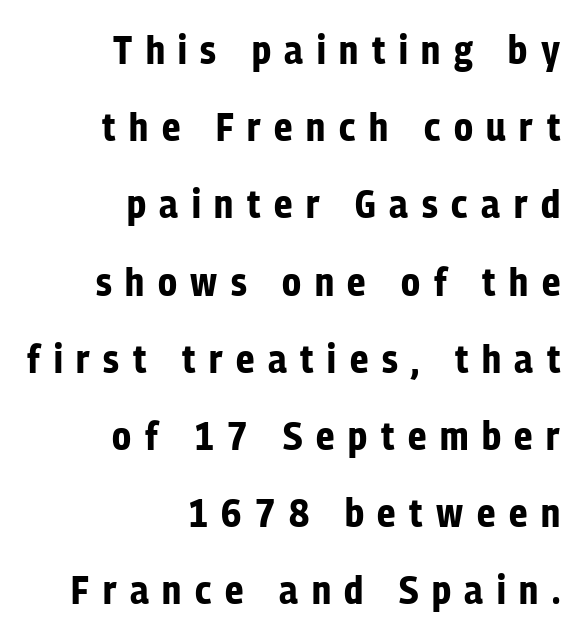
The image shows 40 px bold, condensed sans-serif type, upright; set right-aligned, loose line spacing (1.93x), unusually wide letter spacing (+0.34 em), not underlined; low stroke contrast and a medium x-height.
